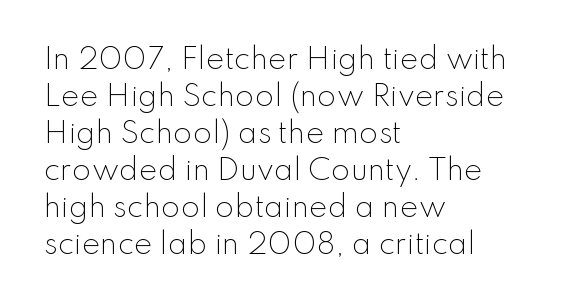
The image shows 28 px light sans-serif type, upright; set left-aligned, normal line spacing (1.32x), normal letter spacing, not underlined; low stroke contrast and a small x-height.
